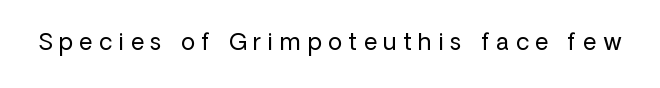
Q: Is the text bold? A: No.
Q: Is the text italic (slanted)? A: No, it is upright.
Q: Is the text underlined? A: No.
Q: Is the spacing between letters normal or unusually wide? A: Unusually wide.
